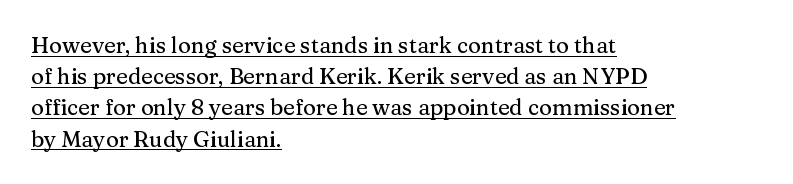
{"italic": "no", "underline": "yes", "align": "left", "line_spacing": "normal", "line_spacing_ratio": 1.42, "letter_spacing": "normal", "letter_spacing_em": 0.0, "glyph_px": 22}
